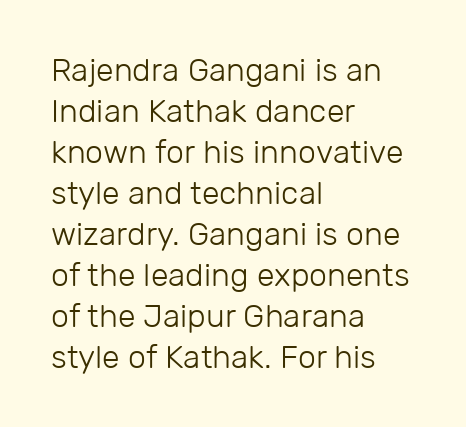
{"serif": "no", "italic": "no", "bold": "no", "weight": "light", "width": "normal", "stroke_contrast": "low", "x_height": "medium", "monospaced": "no", "underline": "no", "align": "left", "line_spacing": "normal", "line_spacing_ratio": 1.28, "letter_spacing": "normal", "letter_spacing_em": 0.0, "glyph_px": 32}
